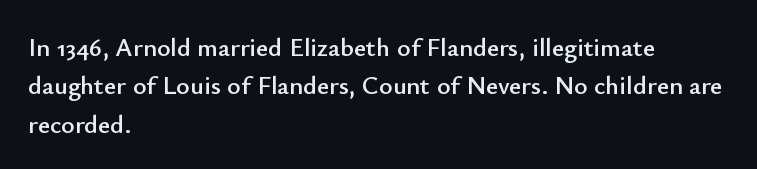
Q: Is the text italic (slanted)? A: No, it is upright.
Q: Is the text underlined? A: No.
Q: How is the paragraph aligned? A: Left-aligned.
Q: Is the spacing between letters normal or unusually wide? A: Normal.
Q: Is the spacing between lines tight, normal or loose? A: Normal.
